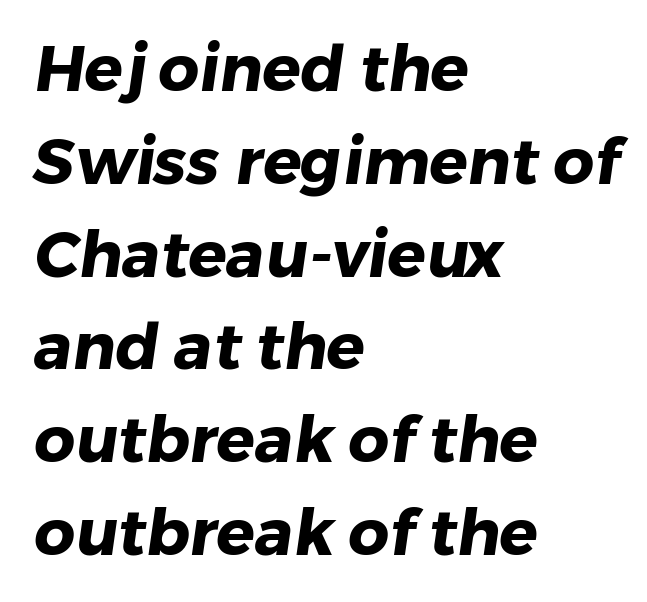
{"serif": "no", "bold": "yes", "weight": "heavy", "width": "normal", "stroke_contrast": "low", "x_height": "medium", "monospaced": "no", "underline": "no", "align": "left", "line_spacing": "normal", "line_spacing_ratio": 1.45, "letter_spacing": "normal", "letter_spacing_em": 0.0, "glyph_px": 64}
